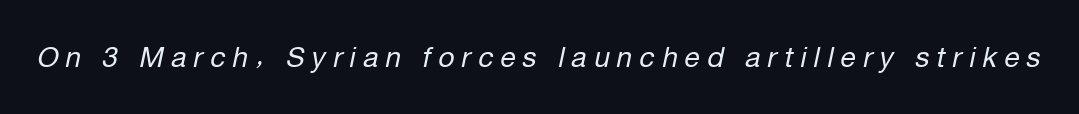
{"italic": "yes", "lean": "right", "slant_degrees": 12, "bold": "no", "weight": "regular", "width": "normal", "stroke_contrast": "low", "x_height": "medium", "monospaced": "no", "underline": "no", "letter_spacing": "wide", "letter_spacing_em": 0.26, "glyph_px": 28}
